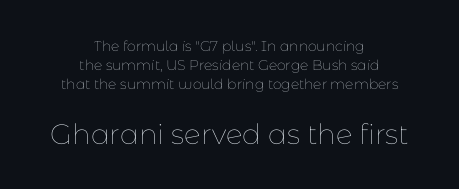
{"italic": "no", "bold": "no", "weight": "thin", "width": "normal", "stroke_contrast": "low", "x_height": "medium", "monospaced": "no", "underline": "no", "align": "center", "line_spacing": "normal", "line_spacing_ratio": 1.34, "letter_spacing": "normal", "letter_spacing_em": 0.0, "larger_block": "second", "size_ratio": 2.0, "glyph_px": 28}
